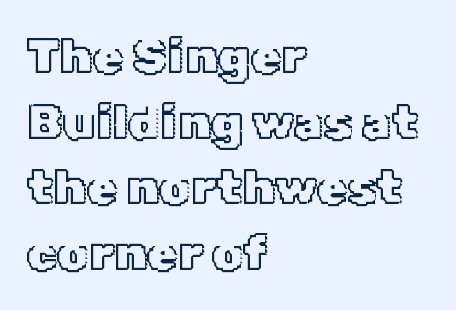
Q: Is the text italic (slanted)? A: No, it is upright.
Q: Is the text underlined? A: No.
Q: How is the paragraph aligned? A: Left-aligned.
Q: Is the spacing between letters normal or unusually wide? A: Normal.
Q: Is the spacing between lines tight, normal or loose? A: Normal.
Q: Width (condensed, normal, or wide)? A: Normal.
Q: x-height? A: Medium.
Q: Monospaced? A: No.
